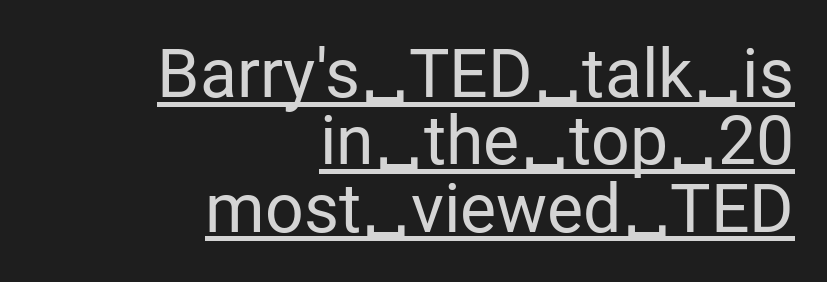
Baseline-to-baseline distance is barely more than the letter height. Honestly, the letter spacing is just normal — you wouldn't notice it. Ordinary non-slanted type is in use. Underlined type. The lines in this sample share a right terminus and differ only in where they begin. These lines are composed in type without serifs.
